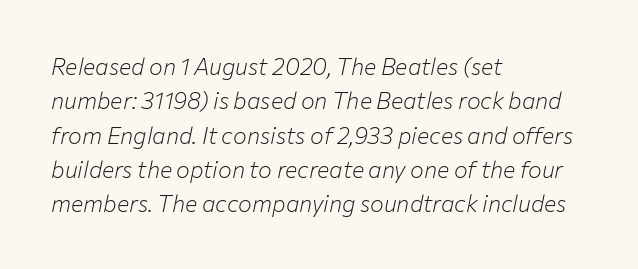
{"italic": "yes", "lean": "right", "slant_degrees": 12, "bold": "no", "underline": "no", "align": "left", "line_spacing": "normal", "line_spacing_ratio": 1.49, "letter_spacing": "normal", "letter_spacing_em": 0.0, "glyph_px": 23}
